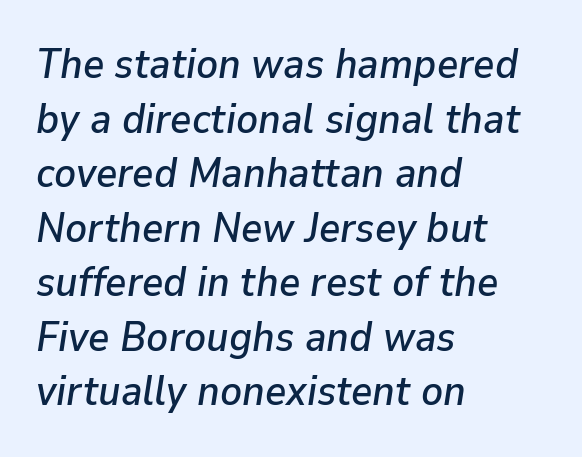
{"italic": "yes", "lean": "right", "slant_degrees": 9, "width": "normal", "stroke_contrast": "low", "x_height": "medium", "monospaced": "no", "underline": "no", "align": "left", "line_spacing": "normal", "line_spacing_ratio": 1.33, "letter_spacing": "normal", "letter_spacing_em": 0.0, "glyph_px": 41}
